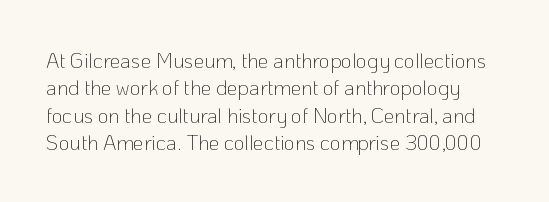
{"italic": "no", "bold": "no", "underline": "no", "line_spacing": "normal", "line_spacing_ratio": 1.3, "letter_spacing": "normal", "letter_spacing_em": 0.0, "glyph_px": 21}
